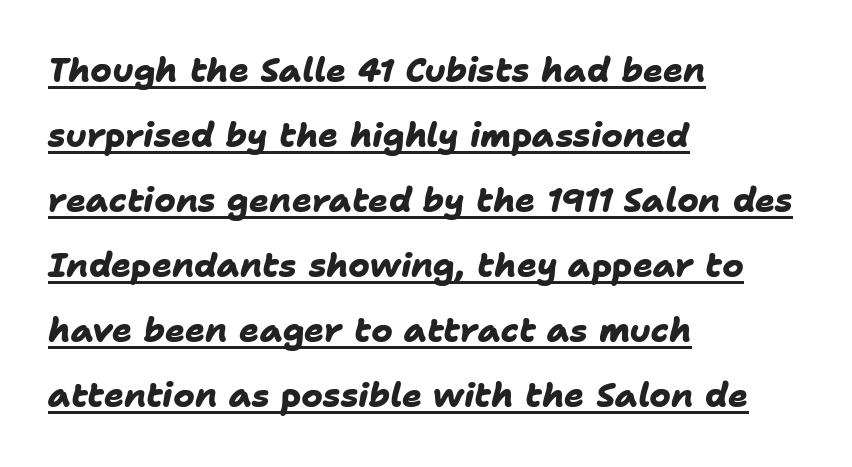
The image shows 33 px heavy sans-serif type; set left-aligned, loose line spacing (1.97x), normal letter spacing, underlined; low stroke contrast and a medium x-height.
